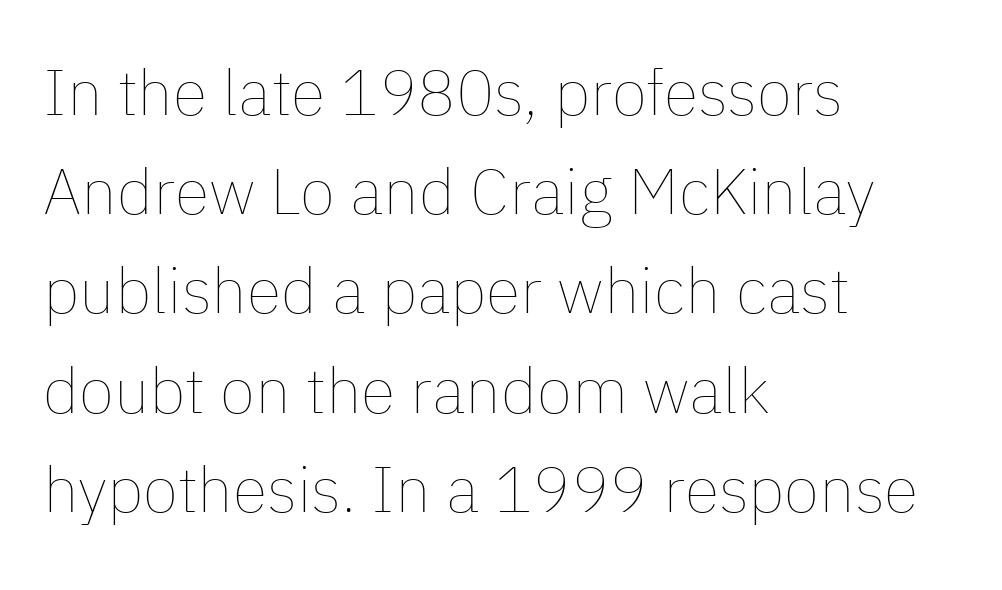
{"italic": "no", "bold": "no", "weight": "thin", "width": "normal", "stroke_contrast": "low", "x_height": "medium", "monospaced": "no", "underline": "no", "align": "left", "line_spacing": "normal", "line_spacing_ratio": 1.55, "letter_spacing": "normal", "letter_spacing_em": 0.0, "glyph_px": 64}
